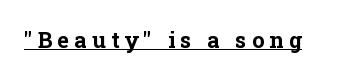
{"italic": "no", "bold": "yes", "underline": "yes", "letter_spacing": "wide", "letter_spacing_em": 0.24, "glyph_px": 22}
